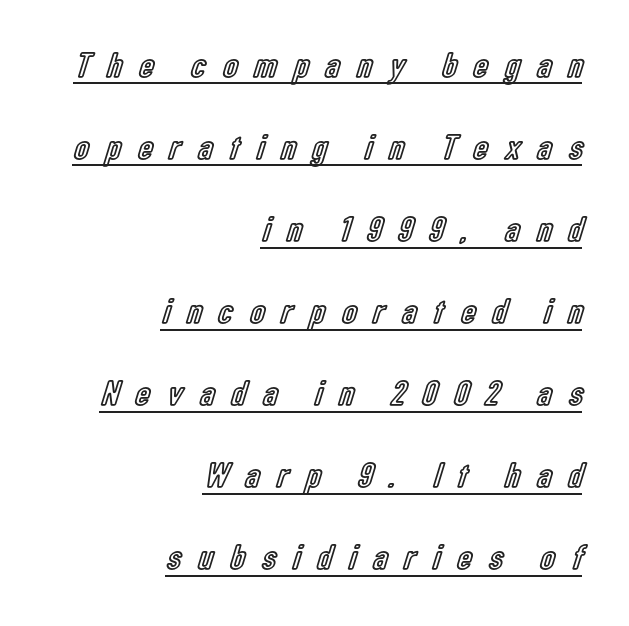
Q: Is the text italic (slanted)? A: Yes.
Q: Is the text underlined? A: Yes.
Q: How is the paragraph aligned? A: Right-aligned.
Q: Is the spacing between letters normal or unusually wide? A: Unusually wide.
Q: Is the spacing between lines tight, normal or loose? A: Loose.
Q: Width (condensed, normal, or wide)? A: Condensed.
Q: x-height? A: Medium.
Q: Monospaced? A: No.
